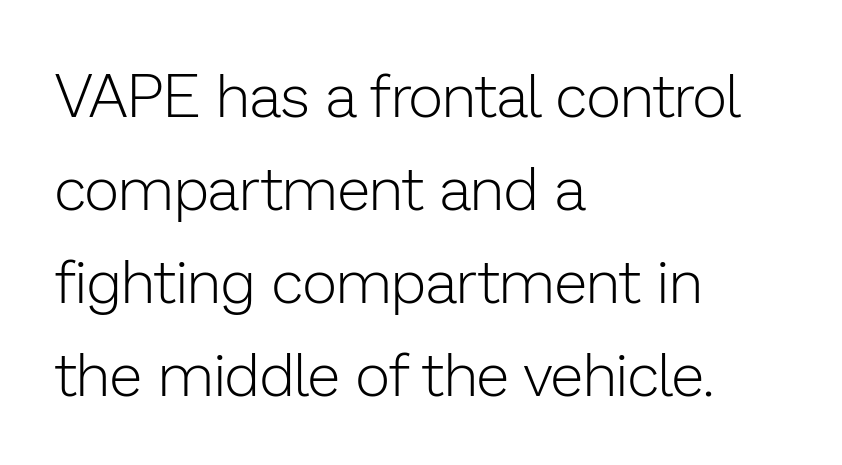
The image shows 60 px light sans-serif type, upright; set left-aligned, normal line spacing (1.55x), normal letter spacing, not underlined; low stroke contrast and a medium x-height.
